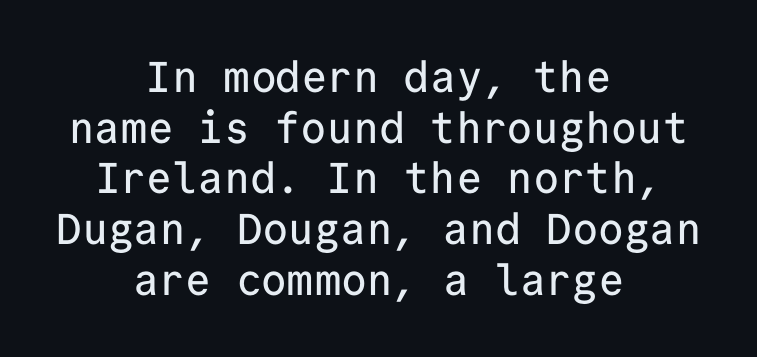
Is this a fixed-width face? Yes — each glyph sits in an identical cell. Notice how the passage keeps no hard edge, just a central spine. Posture: straight, roman, zero tilt. The type family on display is of the sans-serif kind. Check under the words: just untouched page. The letters sit at their default tracking, neither squeezed nor spread.
